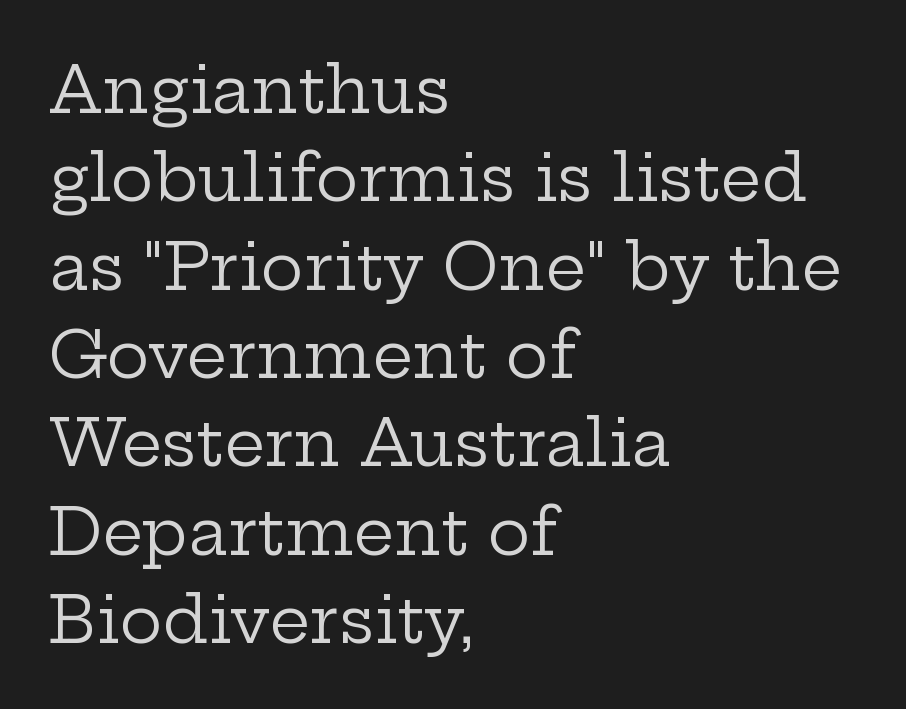
Q: Is the text bold? A: No.
Q: Is the text italic (slanted)? A: No, it is upright.
Q: Is the typeface a serif or a sans-serif typeface? A: Serif.
Q: Is the text underlined? A: No.
Q: How is the paragraph aligned? A: Left-aligned.
Q: Is the spacing between letters normal or unusually wide? A: Normal.
Q: Is the spacing between lines tight, normal or loose? A: Normal.
Q: Width (condensed, normal, or wide)? A: Wide.
Q: Stroke contrast? A: Low.
Q: x-height? A: Medium.
Q: Monospaced? A: No.
